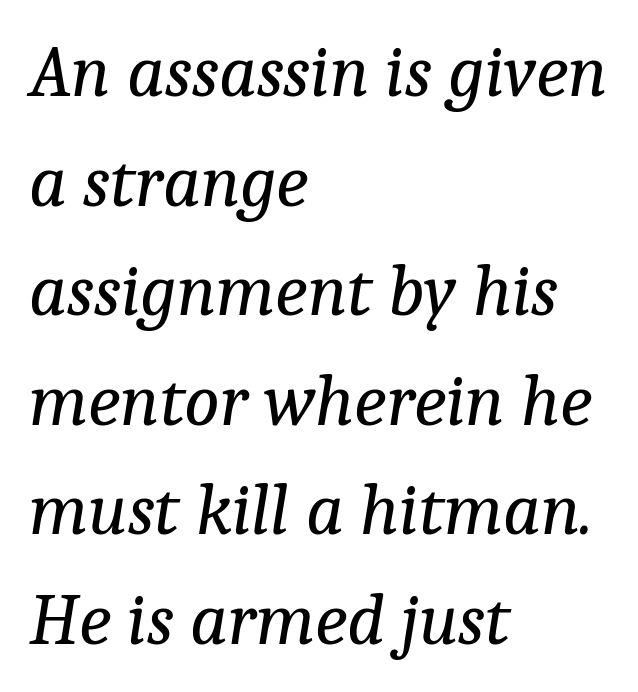
The image shows 74 px regular-weight serif type, italic (leaning right); set left-aligned, normal line spacing (1.48x), normal letter spacing, not underlined; low stroke contrast and a medium x-height.
